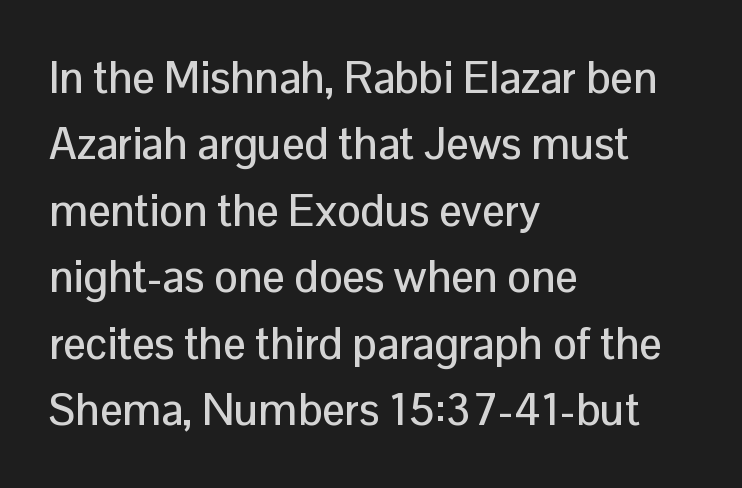
Bare-footed words on every line. Note the varied advance widths — an 'i' is clearly narrower than an 'm'. This is sans-serif lettering, the kind often seen on screens and signage. The rendering keeps characters at their native spacing.
